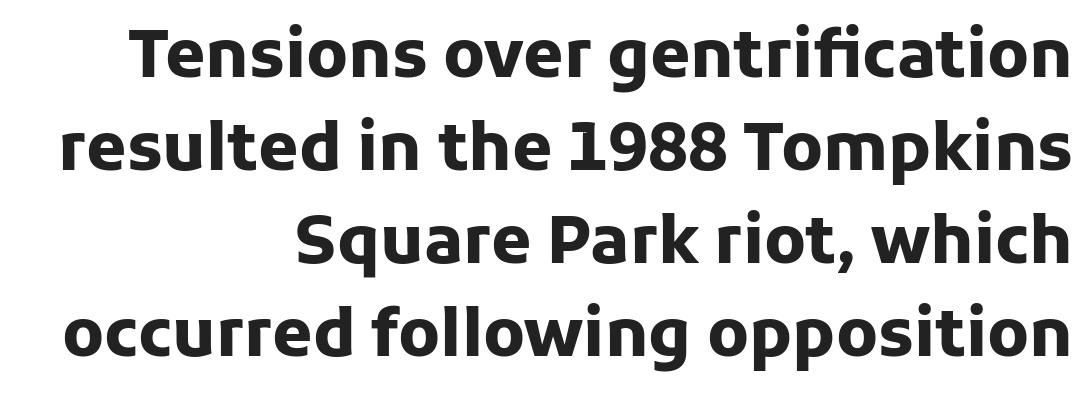
Q: Is the text bold? A: Yes.
Q: Is the text italic (slanted)? A: No, it is upright.
Q: Is the typeface a serif or a sans-serif typeface? A: Sans-serif.
Q: Is the text underlined? A: No.
Q: How is the paragraph aligned? A: Right-aligned.
Q: Is the spacing between letters normal or unusually wide? A: Normal.
Q: Is the spacing between lines tight, normal or loose? A: Normal.
Q: Width (condensed, normal, or wide)? A: Normal.
Q: Stroke contrast? A: Low.
Q: x-height? A: Medium.
Q: Monospaced? A: No.
